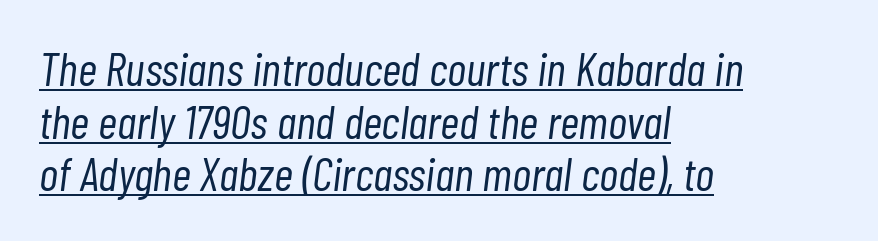
This sample is left-justified, so line endings fall wherever the words run out. The specimen reads as italic at a glance. The rendering uses natural spacing where letterforms have individual widths. Weight: not bold — regular or lighter. One glance says dense: line gaps are narrower than usual.
